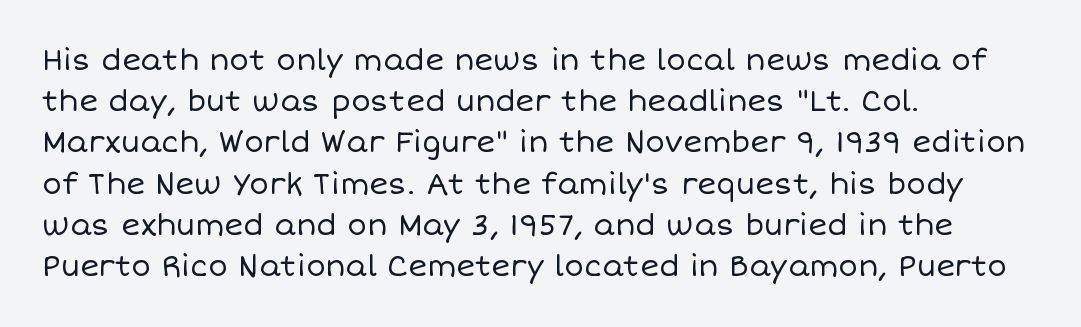
{"italic": "no", "bold": "no", "weight": "regular", "width": "normal", "stroke_contrast": "low", "x_height": "large", "monospaced": "no", "underline": "no", "align": "left", "line_spacing": "normal", "line_spacing_ratio": 1.42, "letter_spacing": "normal", "letter_spacing_em": 0.0, "glyph_px": 29}
